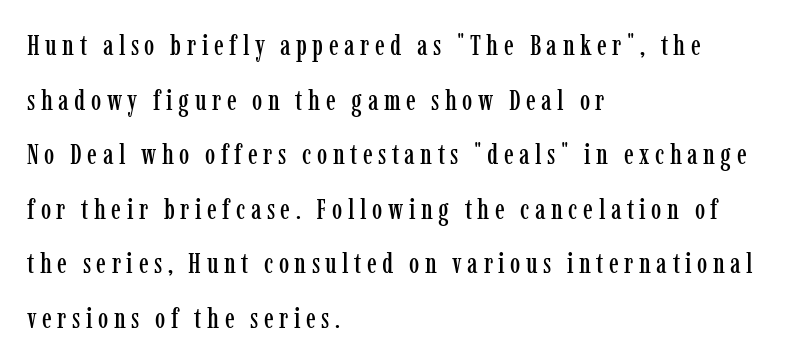
Q: Is the text italic (slanted)? A: No, it is upright.
Q: Is the typeface a serif or a sans-serif typeface? A: Serif.
Q: Is the text underlined? A: No.
Q: How is the paragraph aligned? A: Left-aligned.
Q: Width (condensed, normal, or wide)? A: Condensed.
Q: Stroke contrast? A: Low.
Q: x-height? A: Medium.
Q: Monospaced? A: No.
